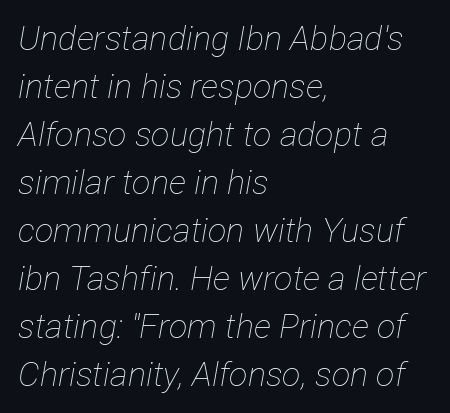
The image shows 34 px thin, condensed type, italic (leaning right); set left-aligned, normal line spacing (1.41x), normal letter spacing, not underlined; low stroke contrast and a medium x-height.
